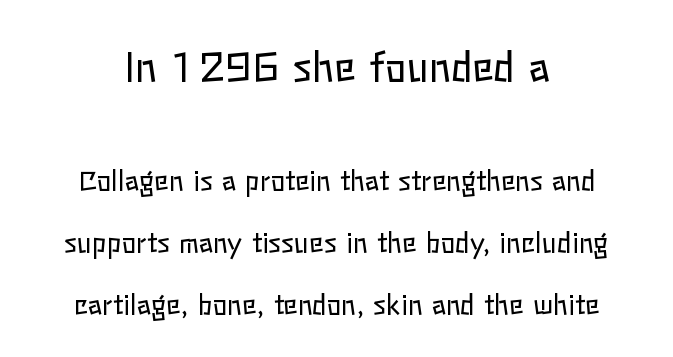
Is this a fixed-width face? No — the glyphs have proportional, varying widths. Letter spacing: default. These lines stand farther apart than default settings would place them. This sample uses an upright cut, with every glyph sitting square on the baseline. Check the space under the baseline: it is left empty.
